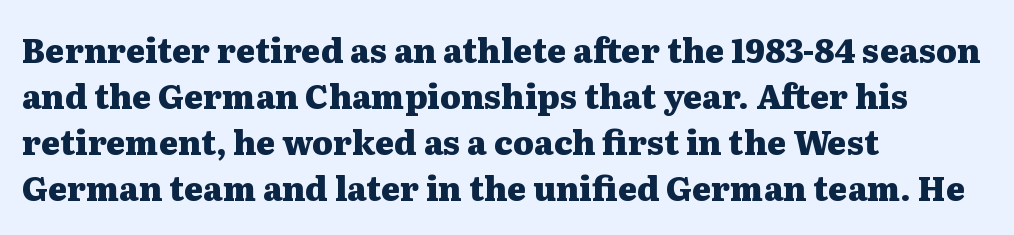
The rendering keeps characters at their native spacing. Summary of weight: heavy, a full bold. If you drew a line through each stem, it would be perfectly vertical. The lines in this sample share a left origin and differ only in where they stop. The letters advance in unequal steps, a hallmark of proportional type.
